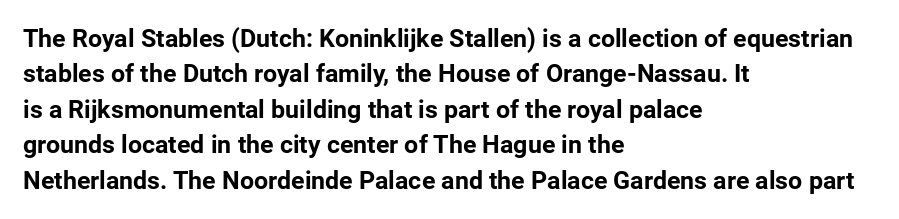
Q: Is the text bold? A: Yes.
Q: Is the text italic (slanted)? A: No, it is upright.
Q: Is the text underlined? A: No.
Q: How is the paragraph aligned? A: Left-aligned.
Q: Is the spacing between letters normal or unusually wide? A: Normal.
Q: Is the spacing between lines tight, normal or loose? A: Normal.
